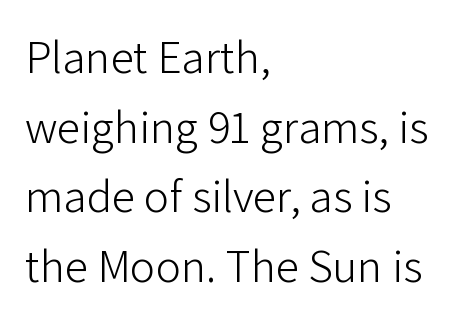
The image shows 47 px light sans-serif type, upright; set left-aligned, normal line spacing (1.48x), normal letter spacing, not underlined; low stroke contrast and a medium x-height.
